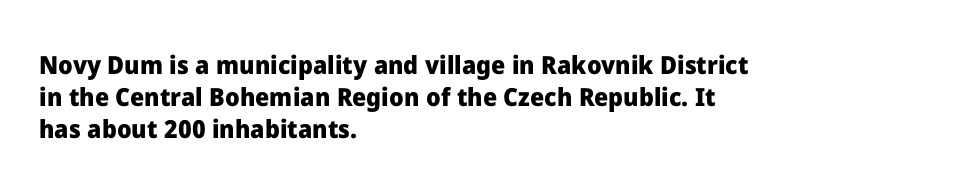
The typesetter chose a ragged-right arrangement here. The line texture is even and compact thanks to regular tracking. Summary of weight: heavy, a full bold. Vertically, the passage feels balanced, rows spaced as you'd expect. In terms of posture, this sample is upright.
